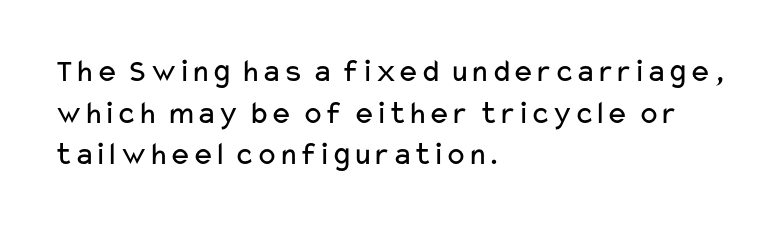
Q: Is the text bold? A: No.
Q: Is the text italic (slanted)? A: No, it is upright.
Q: Is the typeface a serif or a sans-serif typeface? A: Sans-serif.
Q: Is the text underlined? A: No.
Q: How is the paragraph aligned? A: Left-aligned.
Q: Is the spacing between letters normal or unusually wide? A: Normal.
Q: Is the spacing between lines tight, normal or loose? A: Normal.
Q: Width (condensed, normal, or wide)? A: Wide.
Q: Stroke contrast? A: Low.
Q: x-height? A: Medium.
Q: Monospaced? A: No.
